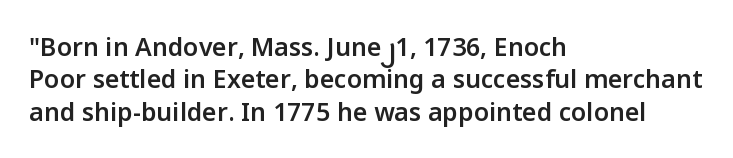
{"italic": "no", "bold": "semi", "underline": "no", "align": "left", "line_spacing": "normal", "line_spacing_ratio": 1.3, "letter_spacing": "normal", "letter_spacing_em": 0.0, "glyph_px": 25}
